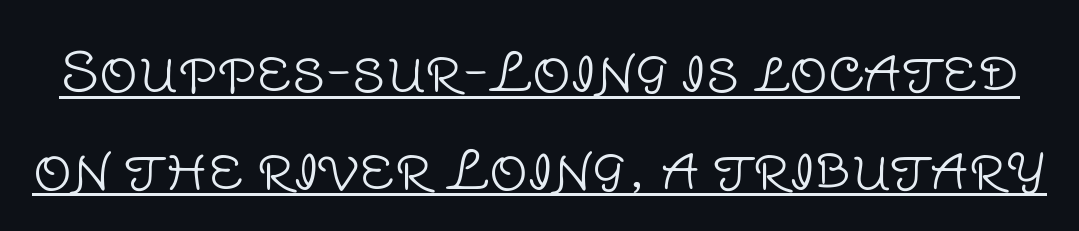
Q: Is the text bold? A: No.
Q: Is the text italic (slanted)? A: Yes.
Q: Is the typeface a serif or a sans-serif typeface? A: Sans-serif.
Q: Is the text underlined? A: Yes.
Q: Is the spacing between letters normal or unusually wide? A: Normal.
Q: Width (condensed, normal, or wide)? A: Normal.
Q: Stroke contrast? A: Low.
Q: x-height? A: Large.
Q: Monospaced? A: No.
